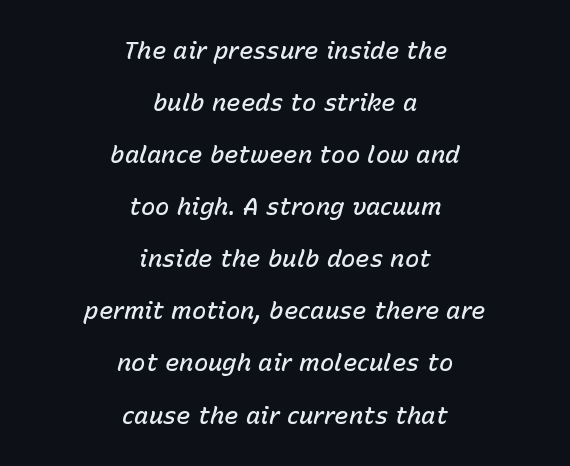
The letterforms sit shoulder to shoulder at normal distance. Descenders hang freely into open space. Would a proofreader flag this as italicized? Yes. The paragraph shown floats in the horizontal middle. Weight check: semibold — heavier than regular, not quite bold. Students, observe: this is what heavily led, spacious text looks like.
